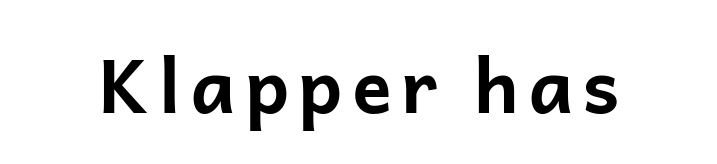
The image shows 74 px bold sans-serif type, upright; set not underlined; low stroke contrast and a medium x-height.
